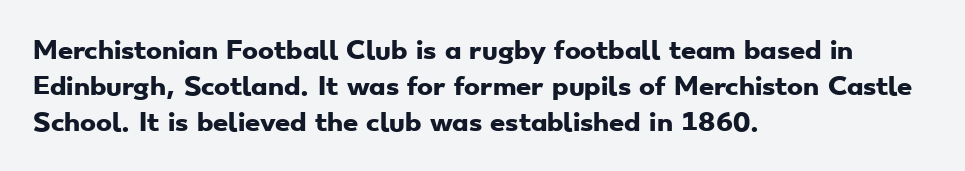
Q: Is the text bold? A: Yes.
Q: Is the text underlined? A: No.
Q: How is the paragraph aligned? A: Left-aligned.
Q: Is the spacing between letters normal or unusually wide? A: Normal.
Q: Is the spacing between lines tight, normal or loose? A: Normal.
